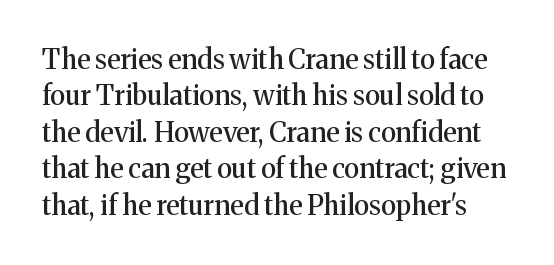
{"italic": "no", "underline": "no", "line_spacing": "normal", "line_spacing_ratio": 1.35, "letter_spacing": "normal", "letter_spacing_em": 0.0, "glyph_px": 27}
